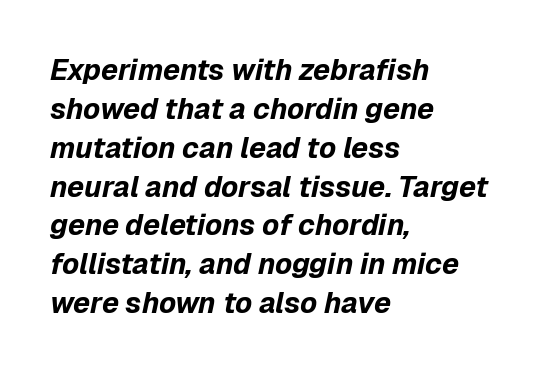
{"italic": "yes", "lean": "right", "slant_degrees": 12, "bold": "yes", "weight": "bold", "width": "normal", "stroke_contrast": "low", "x_height": "medium", "monospaced": "no", "underline": "no", "align": "left", "line_spacing": "normal", "line_spacing_ratio": 1.34, "letter_spacing": "normal", "letter_spacing_em": 0.0, "glyph_px": 29}
